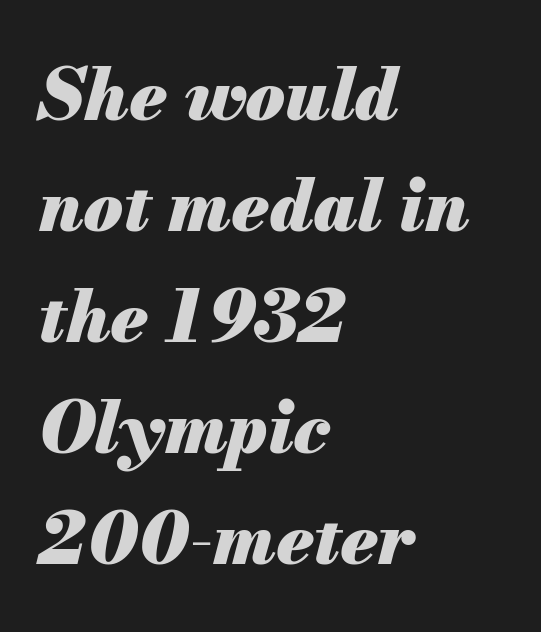
Q: Is the text bold? A: Yes.
Q: Is the text italic (slanted)? A: Yes, it leans right by about 13 degrees.
Q: Is the text underlined? A: No.
Q: How is the paragraph aligned? A: Left-aligned.
Q: Is the spacing between letters normal or unusually wide? A: Normal.
Q: Is the spacing between lines tight, normal or loose? A: Normal.
Q: Width (condensed, normal, or wide)? A: Normal.
Q: Stroke contrast? A: Medium.
Q: x-height? A: Small.
Q: Monospaced? A: No.
